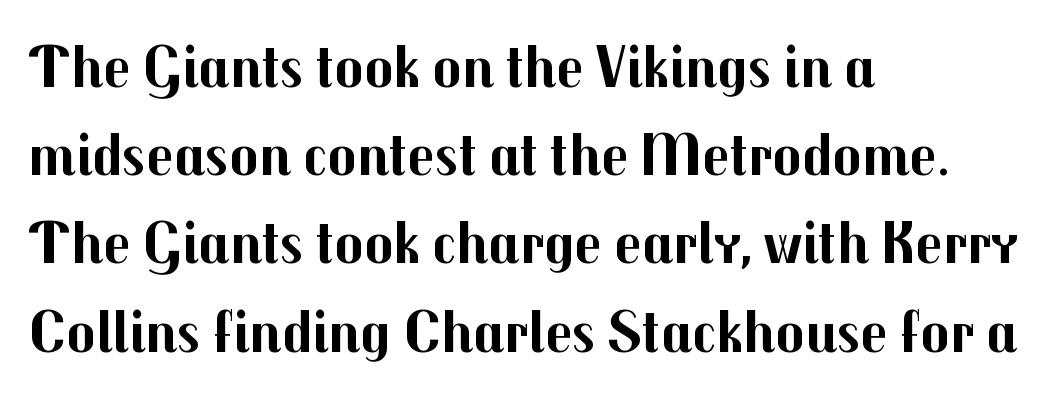
The image shows 60 px bold sans-serif type, upright; set left-aligned, normal line spacing (1.47x), normal letter spacing, not underlined; medium stroke contrast and a medium x-height.
